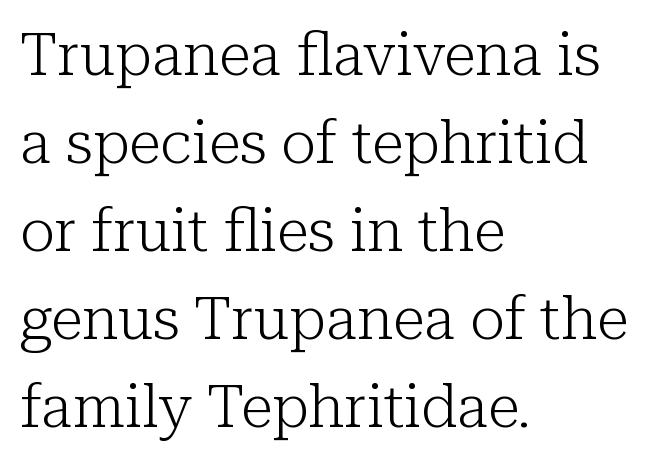
{"serif": "yes", "italic": "no", "bold": "no", "weight": "light", "width": "normal", "stroke_contrast": "low", "x_height": "medium", "monospaced": "no", "underline": "no", "align": "left", "line_spacing": "normal", "line_spacing_ratio": 1.49, "letter_spacing": "normal", "letter_spacing_em": 0.0, "glyph_px": 59}
